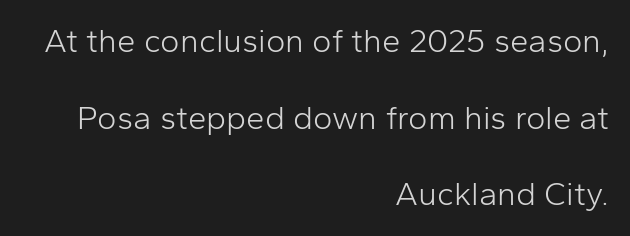
{"serif": "no", "italic": "no", "bold": "no", "weight": "light", "width": "normal", "stroke_contrast": "low", "x_height": "medium", "monospaced": "no", "underline": "no", "align": "right", "line_spacing": "loose", "line_spacing_ratio": 2.32, "letter_spacing": "normal", "letter_spacing_em": 0.0, "glyph_px": 33}
